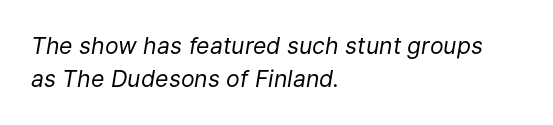
Q: Is the text bold? A: No.
Q: Is the text italic (slanted)? A: Yes, it leans right by about 9 degrees.
Q: Is the text underlined? A: No.
Q: How is the paragraph aligned? A: Left-aligned.
Q: Is the spacing between letters normal or unusually wide? A: Normal.
Q: Is the spacing between lines tight, normal or loose? A: Normal.
